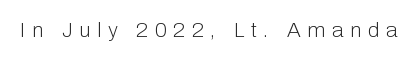
Q: Is the text bold? A: No.
Q: Is the text italic (slanted)? A: No, it is upright.
Q: Is the text underlined? A: No.
Q: Is the spacing between letters normal or unusually wide? A: Unusually wide.
